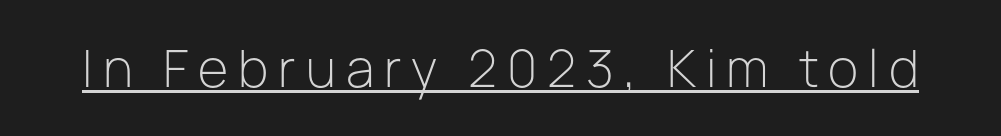
The image shows 50 px light sans-serif type, upright; set unusually wide letter spacing (+0.2 em), underlined; low stroke contrast and a medium x-height.
